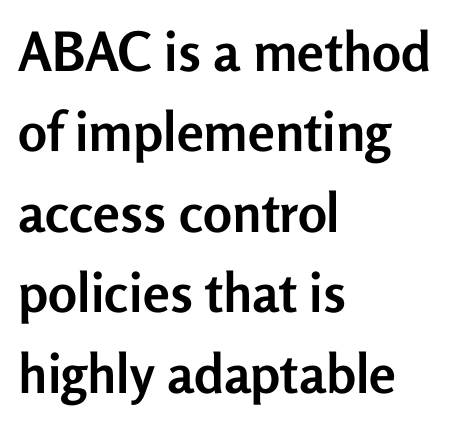
The image shows 54 px semibold sans-serif type, upright; set left-aligned, normal line spacing (1.49x), normal letter spacing, not underlined; low stroke contrast and a medium x-height.
